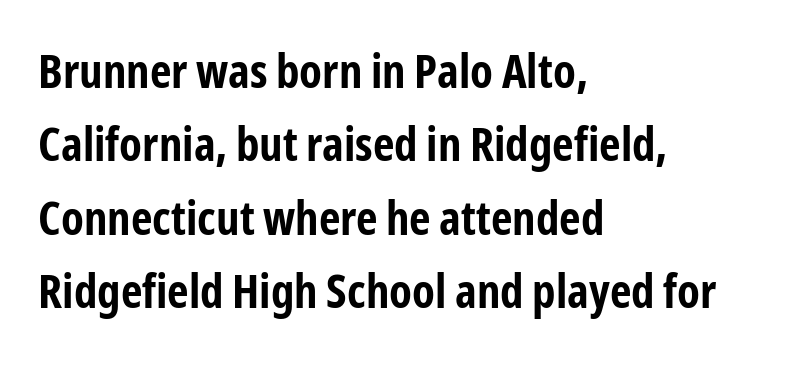
{"serif": "no", "italic": "no", "bold": "yes", "weight": "bold", "width": "condensed", "stroke_contrast": "low", "x_height": "medium", "monospaced": "no", "underline": "no", "align": "left", "line_spacing": "normal", "line_spacing_ratio": 1.56, "letter_spacing": "normal", "letter_spacing_em": 0.0, "glyph_px": 47}
